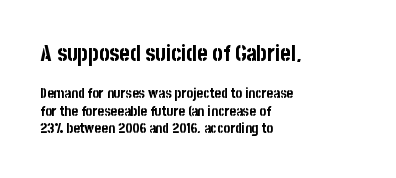
{"italic": "no", "bold": "yes", "underline": "no", "align": "left", "line_spacing_ratio": 1.22, "letter_spacing": "normal", "letter_spacing_em": 0.0, "larger_block": "first", "size_ratio": 1.57, "glyph_px": 22}
